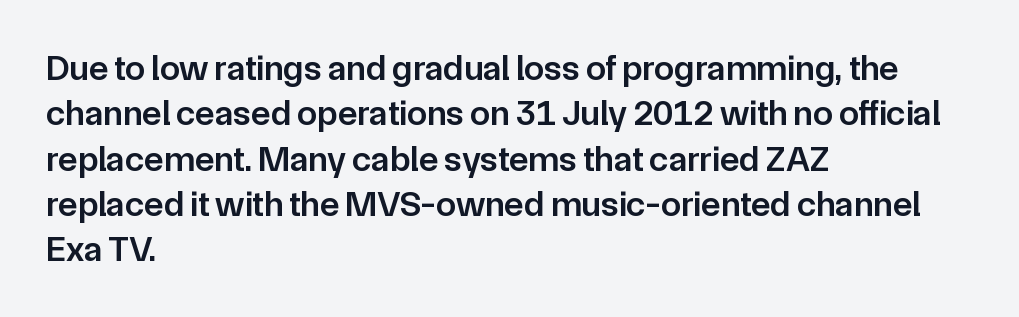
{"serif": "no", "italic": "no", "bold": "semi", "weight": "semibold", "width": "normal", "stroke_contrast": "low", "x_height": "medium", "monospaced": "no", "underline": "no", "align": "left", "line_spacing": "normal", "line_spacing_ratio": 1.26, "letter_spacing": "normal", "letter_spacing_em": 0.0, "glyph_px": 36}
